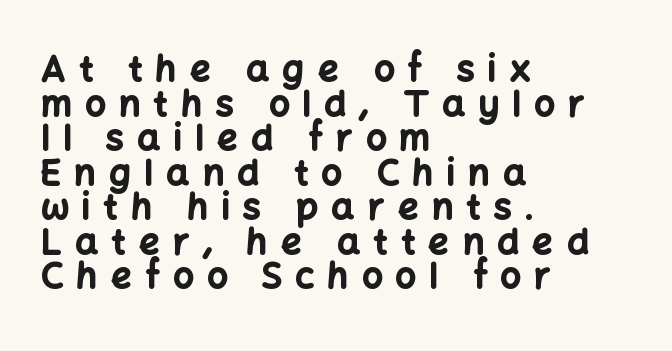
Q: Is the text bold? A: Yes.
Q: Is the text italic (slanted)? A: No, it is upright.
Q: Is the typeface a serif or a sans-serif typeface? A: Sans-serif.
Q: Is the text underlined? A: No.
Q: How is the paragraph aligned? A: Left-aligned.
Q: Is the spacing between letters normal or unusually wide? A: Unusually wide.
Q: Is the spacing between lines tight, normal or loose? A: Tight.
Q: Width (condensed, normal, or wide)? A: Normal.
Q: Stroke contrast? A: Low.
Q: x-height? A: Medium.
Q: Monospaced? A: No.
